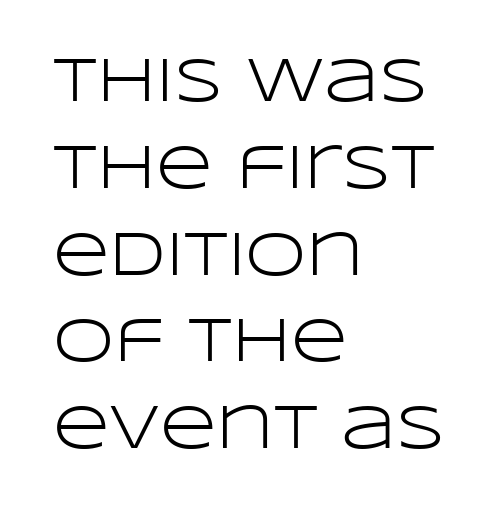
Q: Is the text bold? A: No.
Q: Is the text italic (slanted)? A: No, it is upright.
Q: Is the typeface a serif or a sans-serif typeface? A: Sans-serif.
Q: Is the text underlined? A: No.
Q: How is the paragraph aligned? A: Left-aligned.
Q: Is the spacing between letters normal or unusually wide? A: Normal.
Q: Is the spacing between lines tight, normal or loose? A: Normal.
Q: Width (condensed, normal, or wide)? A: Wide.
Q: Stroke contrast? A: Low.
Q: x-height? A: Large.
Q: Monospaced? A: No.
